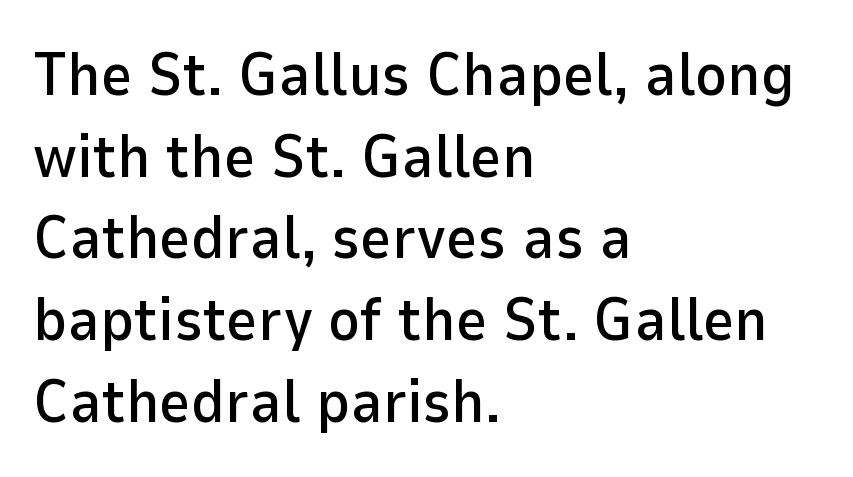
The image shows 61 px sans-serif type, upright; set left-aligned, normal line spacing (1.34x), normal letter spacing, not underlined; low stroke contrast and a medium x-height.
